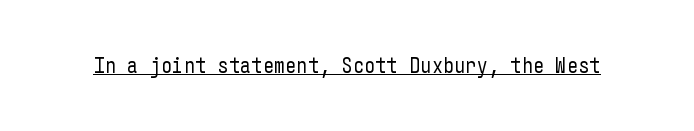
The image shows 22 px text type, upright; set normal letter spacing, underlined.
